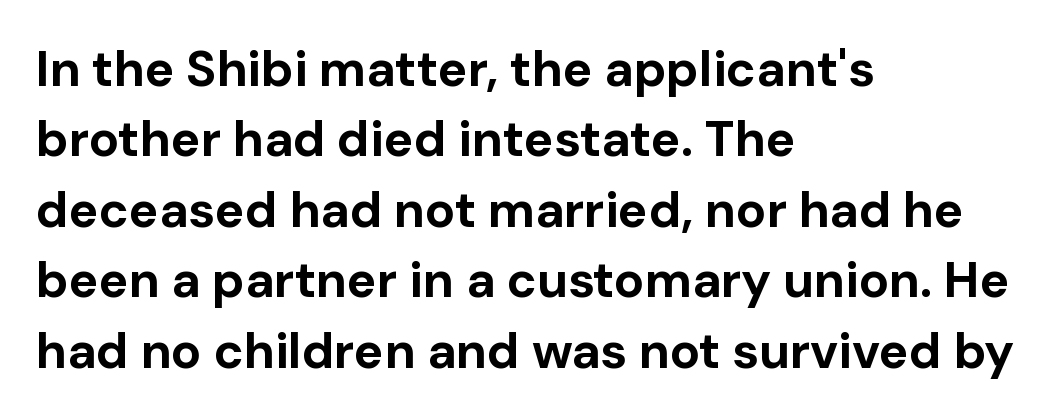
{"serif": "no", "italic": "no", "bold": "yes", "weight": "bold", "width": "normal", "stroke_contrast": "low", "x_height": "medium", "monospaced": "no", "underline": "no", "align": "left", "line_spacing": "normal", "line_spacing_ratio": 1.41, "letter_spacing": "normal", "letter_spacing_em": 0.0, "glyph_px": 50}
